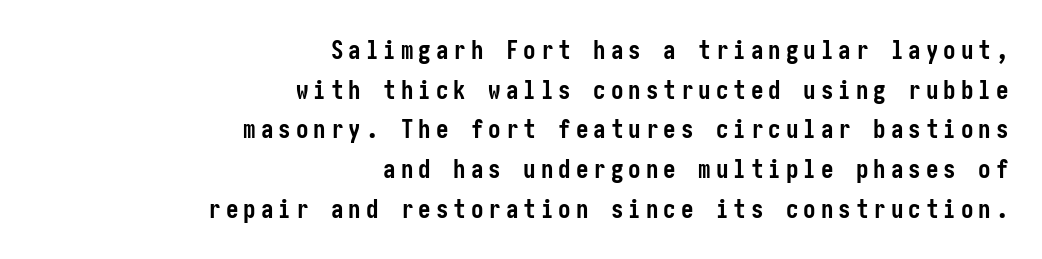
{"italic": "no", "bold": "yes", "underline": "no", "align": "right", "line_spacing": "normal", "line_spacing_ratio": 1.59, "letter_spacing": "wide", "letter_spacing_em": 0.2, "glyph_px": 25}
